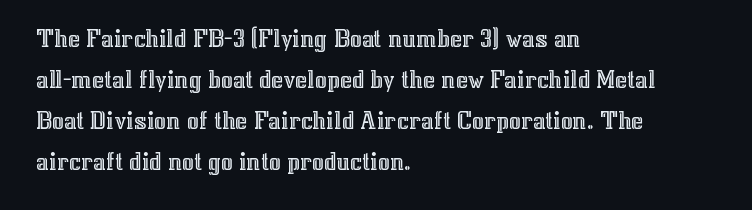
{"italic": "no", "underline": "no", "align": "left", "line_spacing": "normal", "line_spacing_ratio": 1.58, "letter_spacing": "normal", "letter_spacing_em": 0.0, "glyph_px": 26}
